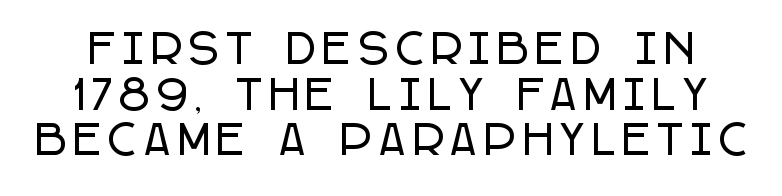
Q: Is the text italic (slanted)? A: No, it is upright.
Q: Is the typeface a serif or a sans-serif typeface? A: Sans-serif.
Q: Is the text underlined? A: No.
Q: Is the spacing between lines tight, normal or loose? A: Tight.
Q: Width (condensed, normal, or wide)? A: Condensed.
Q: Stroke contrast? A: Low.
Q: x-height? A: Large.
Q: Monospaced? A: No.
